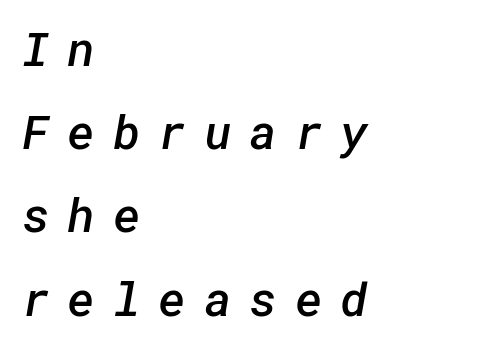
In CSS terms this would be text-align: left. In terms of weight, the rendering is demibold, just under bold. Display-style spreading of the glyphs; the letterfit is very open. Typographically, this falls in the sans-serif category.
